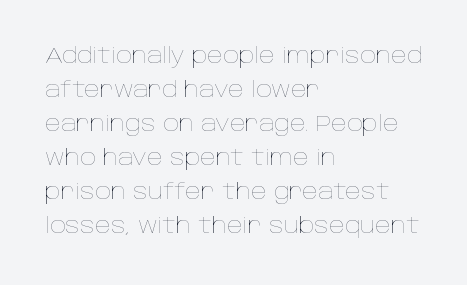
{"italic": "no", "bold": "no", "underline": "no", "align": "left", "line_spacing": "normal", "line_spacing_ratio": 1.55, "letter_spacing": "normal", "letter_spacing_em": 0.0, "glyph_px": 22}
